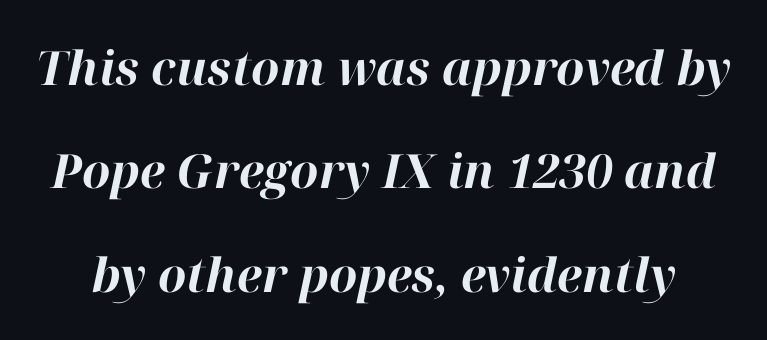
Plenty of ink on the page — the face is bold. The face used here is rendered with its standard letterfit. Do the characters align in a grid? No, the font is proportional. Quick note: underline off.
